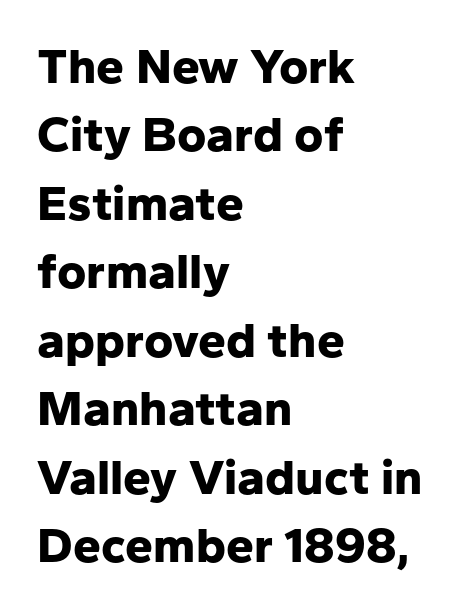
This sample has the flowing, uneven cadence of proportional lettering. The lines are quadded left. Thick stems and heavy bowls — unmistakably bold. Caption: standard tracking, unaltered. Font category for this specimen: sans-serif. Descenders are the only things crossing below the line.
